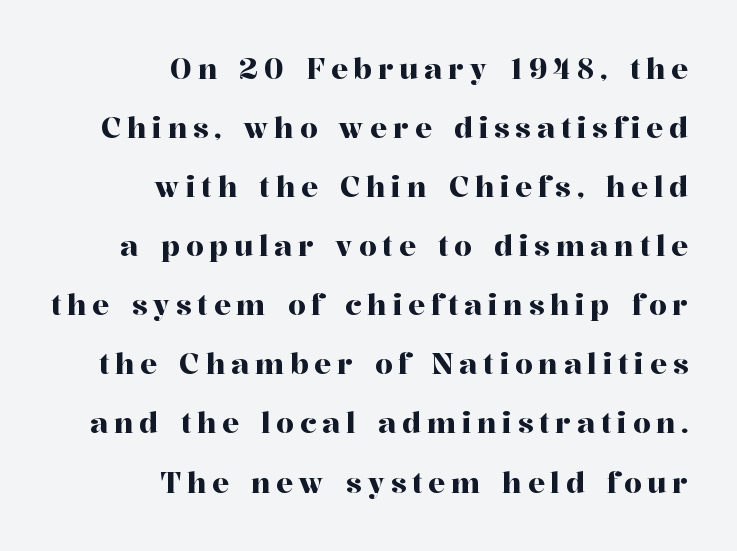
{"serif": "yes", "italic": "no", "width": "normal", "stroke_contrast": "high", "x_height": "medium", "monospaced": "no", "underline": "no", "align": "right", "line_spacing": "loose", "line_spacing_ratio": 2.11, "letter_spacing": "wide", "letter_spacing_em": 0.21, "glyph_px": 28}
